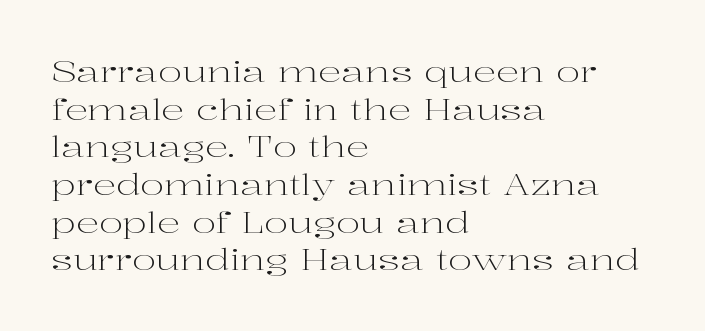
{"serif": "yes", "italic": "no", "bold": "no", "weight": "light", "width": "wide", "stroke_contrast": "high", "x_height": "medium", "monospaced": "no", "underline": "no", "align": "left", "line_spacing": "normal", "line_spacing_ratio": 1.3, "letter_spacing": "normal", "letter_spacing_em": 0.0, "glyph_px": 29}
